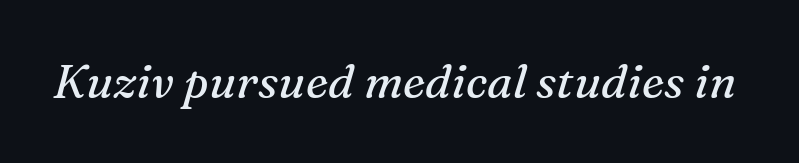
The image shows 46 px regular-weight serif type, italic (leaning right); set normal letter spacing, not underlined; medium stroke contrast and a medium x-height.
